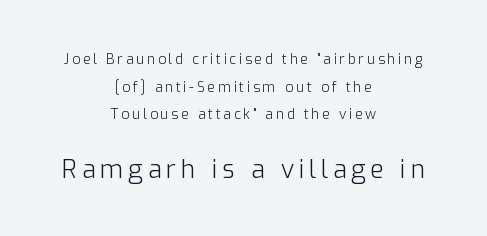
The image shows 25 px text type, upright; set centered, loose line spacing (1.97x), not underlined; the second (bottom) block is 1.79x larger.
